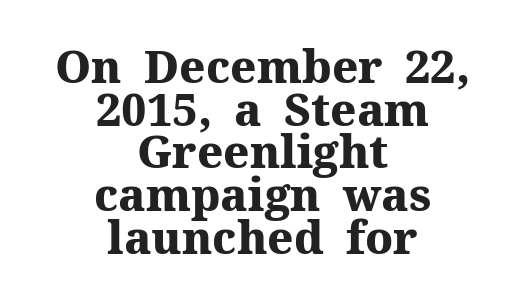
The image shows 45 px heavy serif type, upright; set centered, tight line spacing (0.95x), normal letter spacing, not underlined; medium stroke contrast and a medium x-height.
